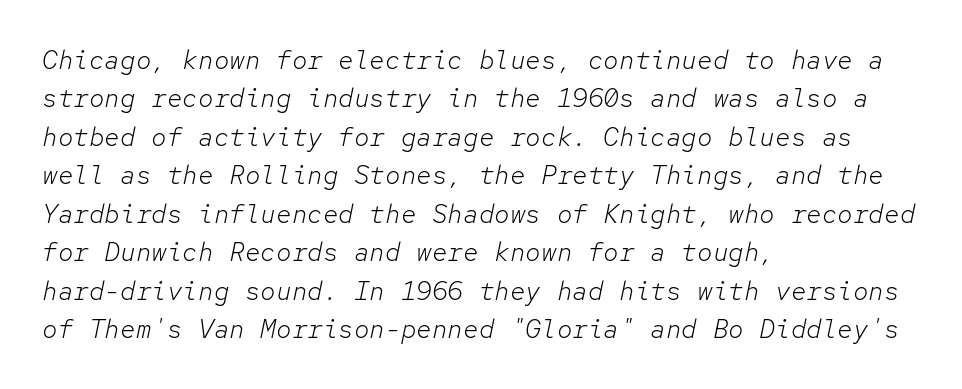
{"italic": "yes", "lean": "right", "slant_degrees": 12, "bold": "no", "underline": "no", "align": "left", "line_spacing": "normal", "line_spacing_ratio": 1.48, "letter_spacing": "normal", "letter_spacing_em": 0.0, "glyph_px": 26}
